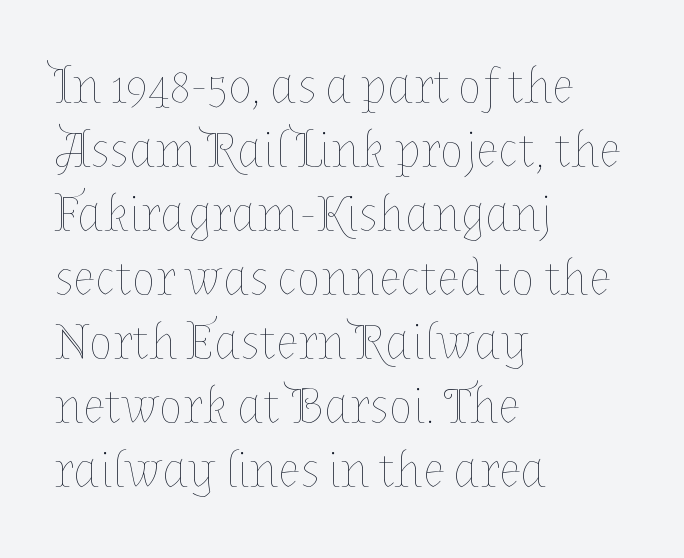
Q: Is the text bold? A: No.
Q: Is the text italic (slanted)? A: No, it is upright.
Q: Is the text underlined? A: No.
Q: How is the paragraph aligned? A: Left-aligned.
Q: Is the spacing between letters normal or unusually wide? A: Normal.
Q: Is the spacing between lines tight, normal or loose? A: Normal.
Q: Width (condensed, normal, or wide)? A: Normal.
Q: Stroke contrast? A: Low.
Q: x-height? A: Medium.
Q: Monospaced? A: No.
